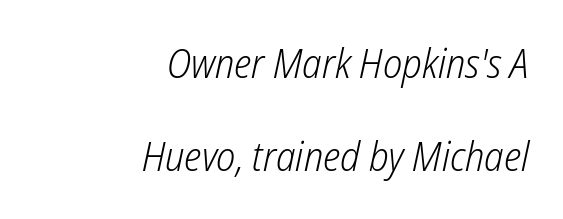
{"italic": "yes", "lean": "right", "slant_degrees": 12, "bold": "no", "weight": "light", "width": "condensed", "stroke_contrast": "low", "x_height": "medium", "monospaced": "no", "underline": "no", "align": "right", "line_spacing": "loose", "line_spacing_ratio": 2.28, "letter_spacing": "normal", "letter_spacing_em": 0.0, "glyph_px": 41}
